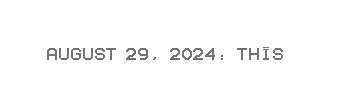
Tall strokes in this sample are plumb rather than angled. Short note: letters normally spaced. Lines of text with bare space underneath.
